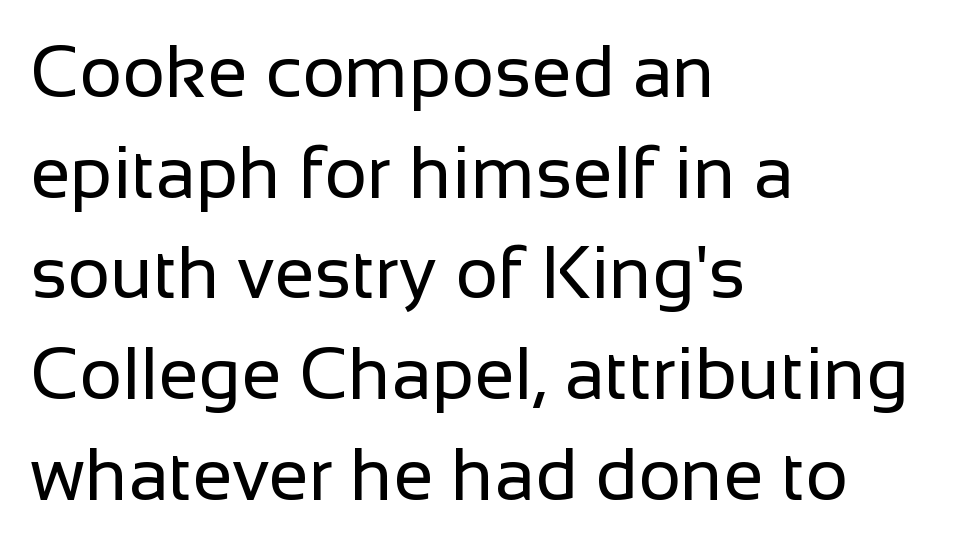
Q: Is the text bold? A: No.
Q: Is the text italic (slanted)? A: No, it is upright.
Q: Is the typeface a serif or a sans-serif typeface? A: Sans-serif.
Q: Is the text underlined? A: No.
Q: How is the paragraph aligned? A: Left-aligned.
Q: Is the spacing between letters normal or unusually wide? A: Normal.
Q: Is the spacing between lines tight, normal or loose? A: Normal.
Q: Width (condensed, normal, or wide)? A: Normal.
Q: Stroke contrast? A: Low.
Q: x-height? A: Medium.
Q: Monospaced? A: No.
